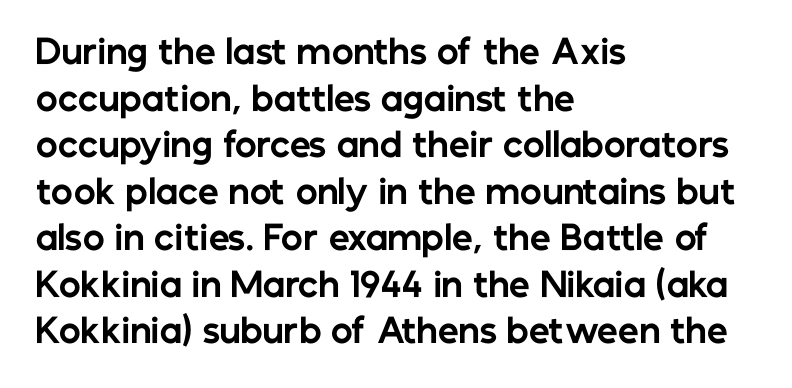
The image shows 33 px bold sans-serif type, upright; set left-aligned, normal line spacing (1.41x), normal letter spacing, not underlined; low stroke contrast and a medium x-height.
